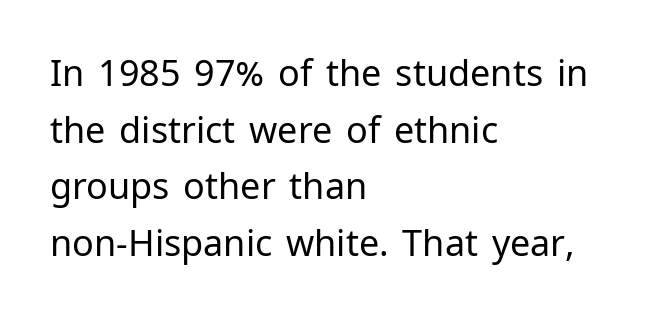
{"serif": "no", "italic": "no", "bold": "no", "weight": "regular", "width": "normal", "stroke_contrast": "low", "x_height": "medium", "monospaced": "no", "underline": "no", "align": "left", "line_spacing": "normal", "line_spacing_ratio": 1.57, "letter_spacing": "normal", "letter_spacing_em": 0.0, "glyph_px": 36}
